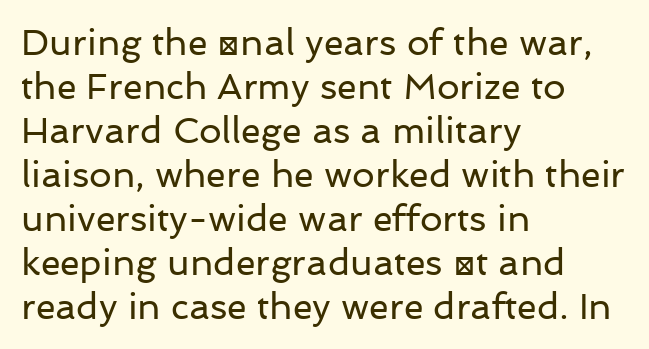
The image shows 36 px regular-weight sans-serif type, upright; set left-aligned, line spacing 1.22x, normal letter spacing, not underlined; low stroke contrast and a medium x-height.
